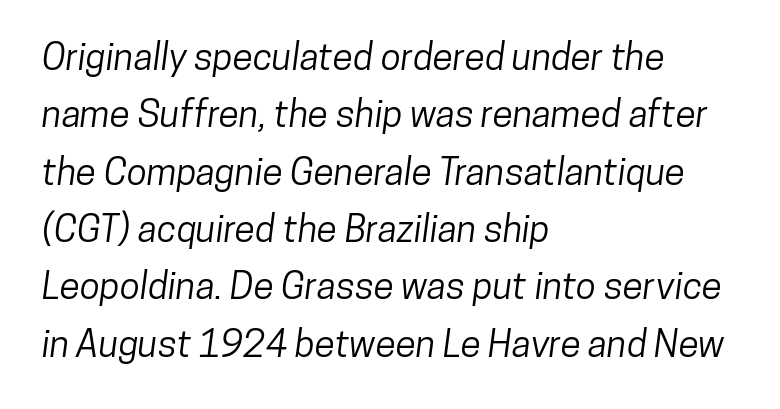
Q: Is the typeface a serif or a sans-serif typeface? A: Sans-serif.
Q: Is the text underlined? A: No.
Q: How is the paragraph aligned? A: Left-aligned.
Q: Is the spacing between letters normal or unusually wide? A: Normal.
Q: Is the spacing between lines tight, normal or loose? A: Normal.
Q: Width (condensed, normal, or wide)? A: Condensed.
Q: Stroke contrast? A: Low.
Q: x-height? A: Medium.
Q: Monospaced? A: No.
